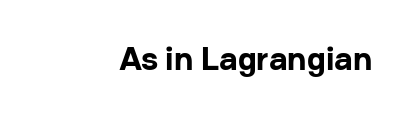
Q: Is the text bold? A: Yes.
Q: Is the text italic (slanted)? A: No, it is upright.
Q: Is the typeface a serif or a sans-serif typeface? A: Sans-serif.
Q: Is the text underlined? A: No.
Q: Is the spacing between letters normal or unusually wide? A: Normal.
Q: Width (condensed, normal, or wide)? A: Normal.
Q: Stroke contrast? A: Low.
Q: x-height? A: Medium.
Q: Monospaced? A: No.
